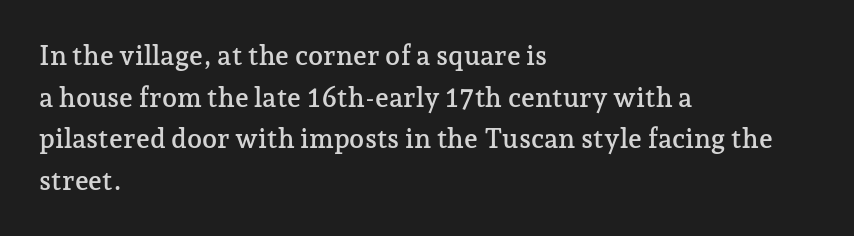
A typesetter would call this zero additional tracking. Line beginnings align vertically; line endings do not. The leading is moderate, giving the passage an even texture. No italicization has been applied; the sample stays upright. This rendering features lettering with no underline.
